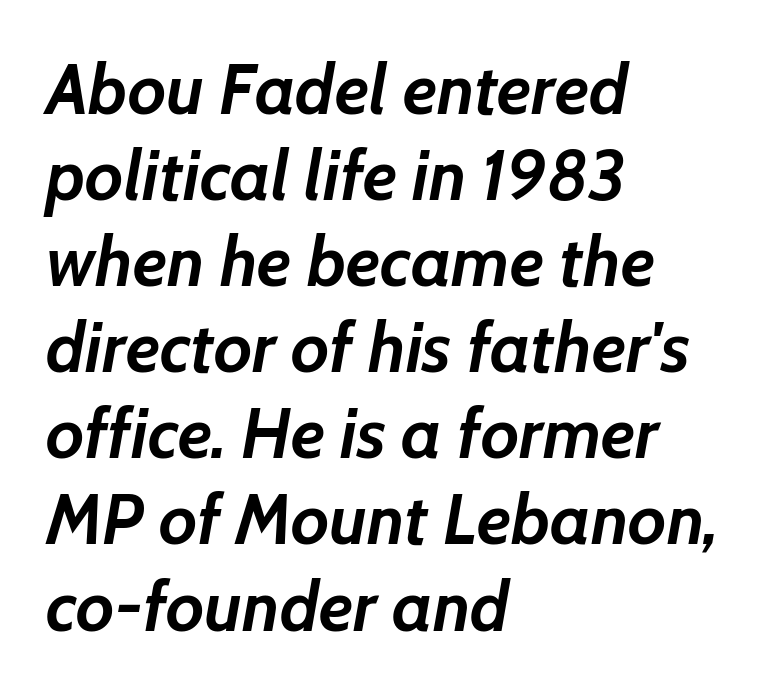
The image shows 70 px semibold type, italic (leaning right); set left-aligned, line spacing 1.23x, normal letter spacing, not underlined; low stroke contrast and a medium x-height.
